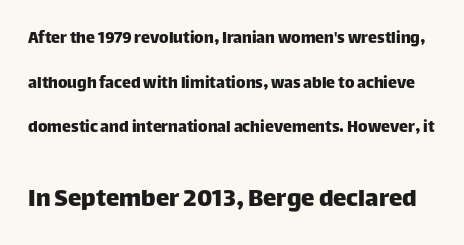
Q: Is the text italic (slanted)? A: No, it is upright.
Q: Is the text underlined? A: No.
Q: Is the spacing between letters normal or unusually wide? A: Normal.
Q: Is the spacing between lines tight, normal or loose? A: Loose.
Q: Which block of text is set in a larger size, the first (top) or the second (bottom)? A: The second (bottom) one.
